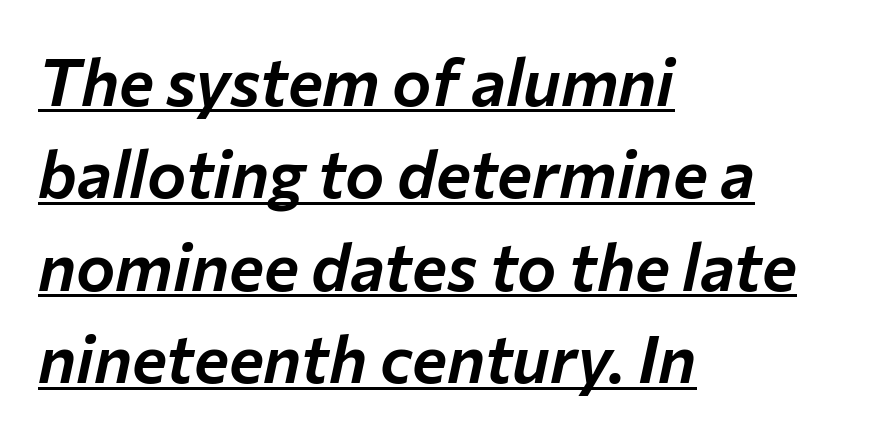
Compared with undecorated copy, this sample adds a rule below the words. Look at the tracking — it's just the regular setting, nothing added. Looks like regular typesetting: each glyph gets only the width it needs. A classic flush-left, rag-right setting is used for this passage. Tall strokes in this sample are angled rather than plumb.
